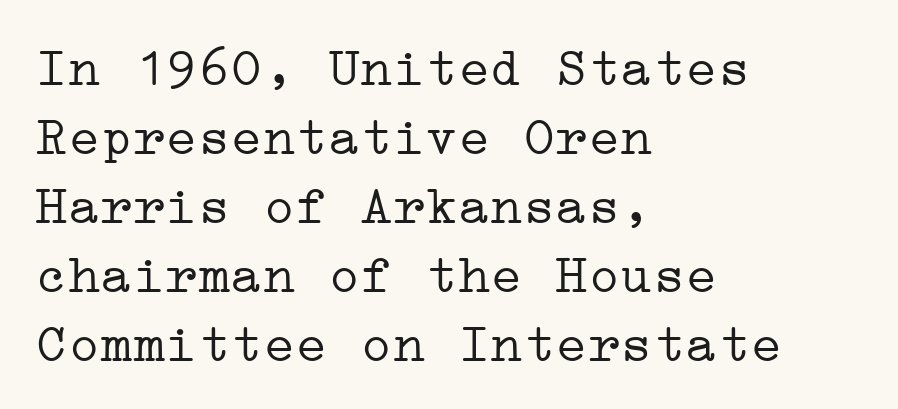
The image shows 54 px light, wide serif type, upright; set left-aligned, normal line spacing (1.28x), normal letter spacing, not underlined; low stroke contrast and a medium x-height.
